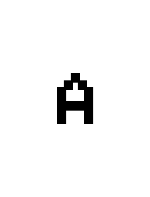
{"serif": "no", "italic": "no", "bold": "semi", "weight": "semibold", "width": "normal", "stroke_contrast": "low", "x_height": "medium", "monospaced": "no", "underline": "no", "letter_spacing": "wide", "letter_spacing_em": 0.26, "glyph_px": 77}
